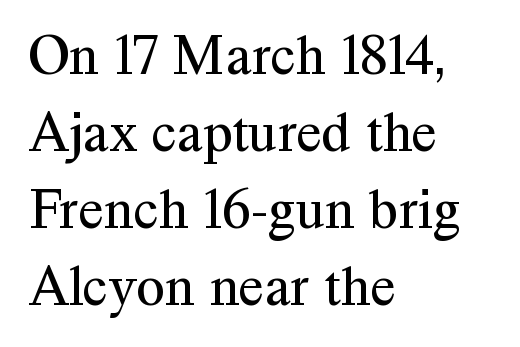
Q: Is the text bold? A: No.
Q: Is the text italic (slanted)? A: No, it is upright.
Q: Is the typeface a serif or a sans-serif typeface? A: Serif.
Q: Is the text underlined? A: No.
Q: How is the paragraph aligned? A: Left-aligned.
Q: Is the spacing between letters normal or unusually wide? A: Normal.
Q: Is the spacing between lines tight, normal or loose? A: Normal.
Q: Width (condensed, normal, or wide)? A: Normal.
Q: Stroke contrast? A: Medium.
Q: x-height? A: Medium.
Q: Monospaced? A: No.
